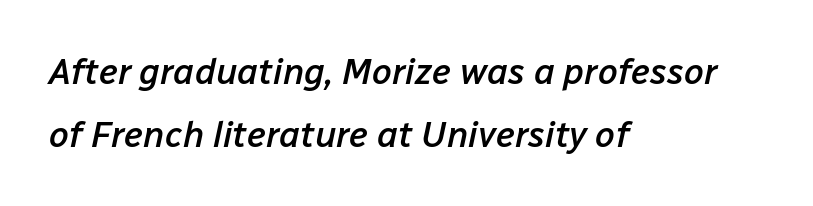
{"italic": "yes", "lean": "right", "slant_degrees": 12, "bold": "semi", "weight": "semibold", "width": "normal", "stroke_contrast": "low", "x_height": "medium", "monospaced": "no", "underline": "no", "align": "left", "line_spacing_ratio": 1.75, "letter_spacing": "normal", "letter_spacing_em": 0.0, "glyph_px": 36}
